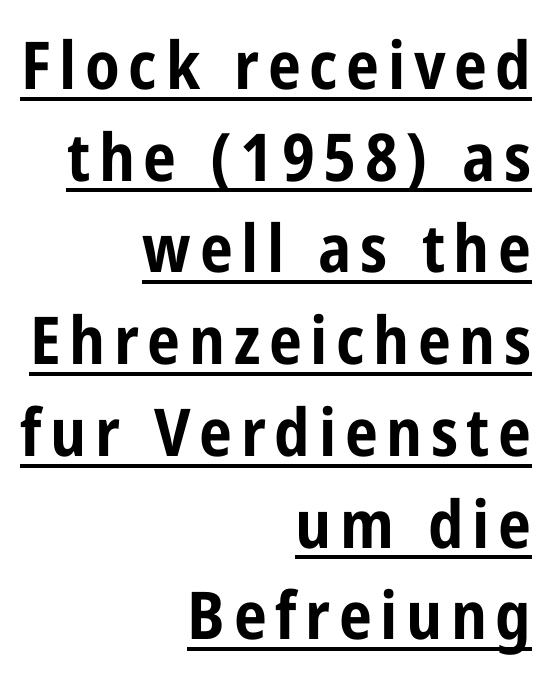
{"serif": "no", "italic": "no", "bold": "yes", "weight": "bold", "width": "condensed", "stroke_contrast": "low", "x_height": "medium", "monospaced": "no", "underline": "yes", "align": "right", "line_spacing": "normal", "line_spacing_ratio": 1.39, "glyph_px": 66}
